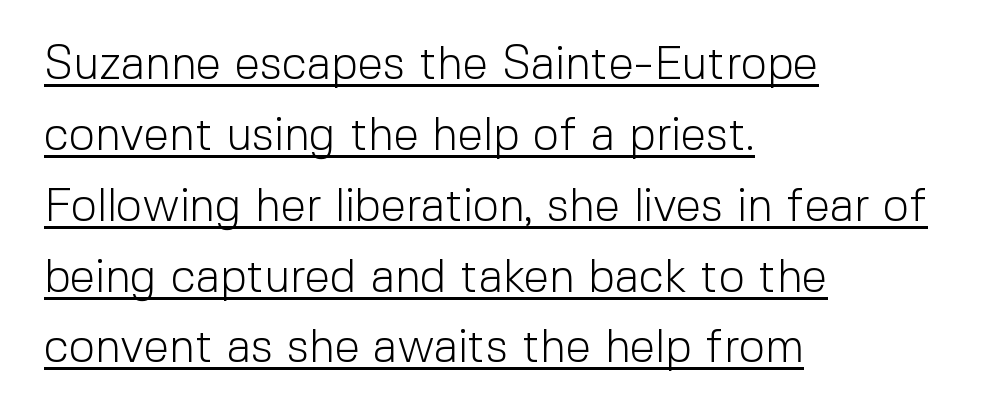
{"serif": "no", "italic": "no", "bold": "no", "weight": "light", "width": "normal", "x_height": "medium", "monospaced": "no", "underline": "yes", "align": "left", "line_spacing": "normal", "line_spacing_ratio": 1.54, "letter_spacing": "normal", "letter_spacing_em": 0.0, "glyph_px": 46}
